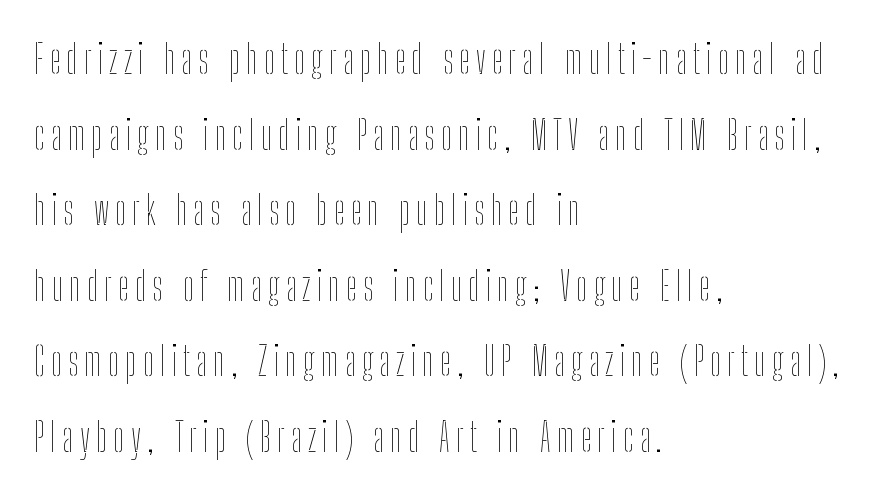
The image shows 40 px thin, condensed type, upright; set left-aligned, line spacing 1.89x, not underlined; low stroke contrast and a medium x-height.
